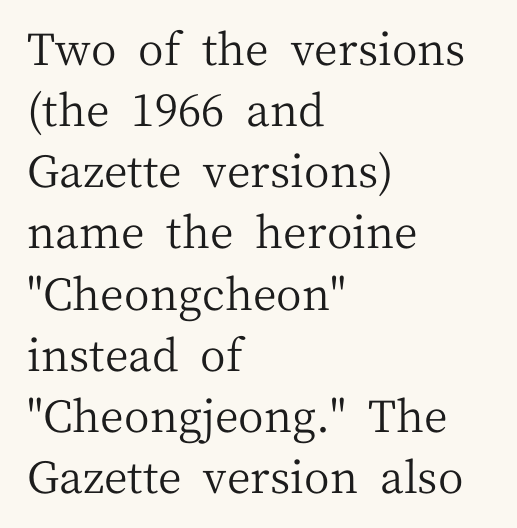
The image shows 44 px regular-weight serif type, upright; set left-aligned, normal line spacing (1.39x), normal letter spacing, not underlined; medium stroke contrast and a medium x-height.
